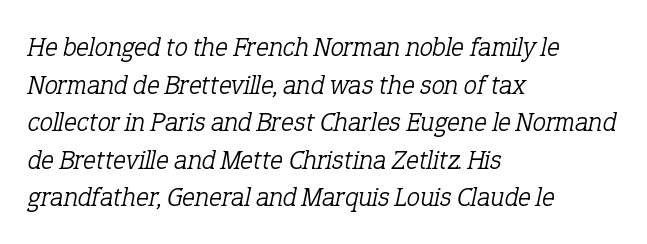
If you drew a ruler down the left edge, every line would touch it. Designer's note — italics engaged. The specimen omits any rule beneath the text block's lines. Students, observe: this is what conventionally led text looks like. Compared with a typical body face, this is equally light or lighter still.
